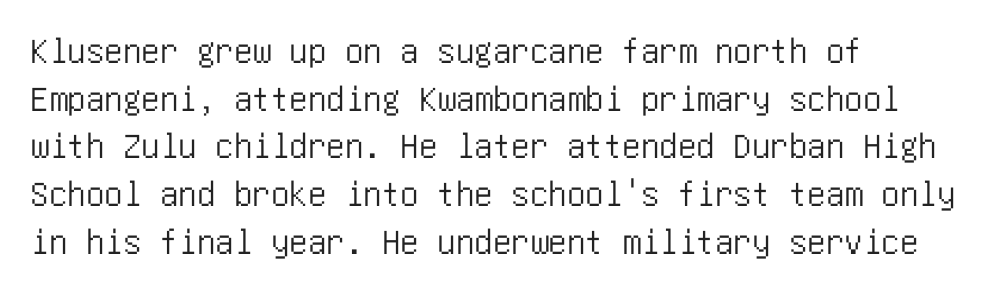
One glance says typical: line gaps are just what's usual. The lettering stays uniformly vertical, giving the passage a roman look. Does the copy run flush right? No — it runs flush left. The face used here is a sans, in the tradition of grotesques and geometrics.
